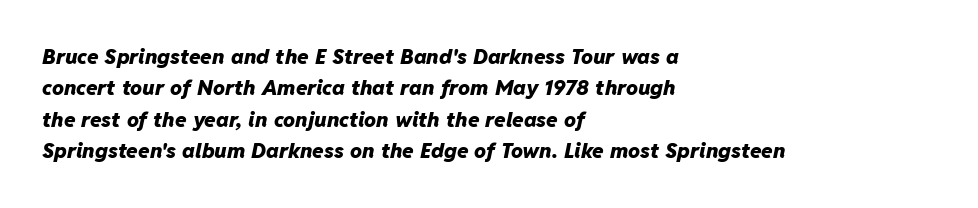
Every row of glyphs begins at an identical x-position on the left. Baseline-to-baseline distance is the conventional proportion of letter height. Look at the tracking — it's just the regular setting, nothing added. Unmarked baselines from the first word to the last.
